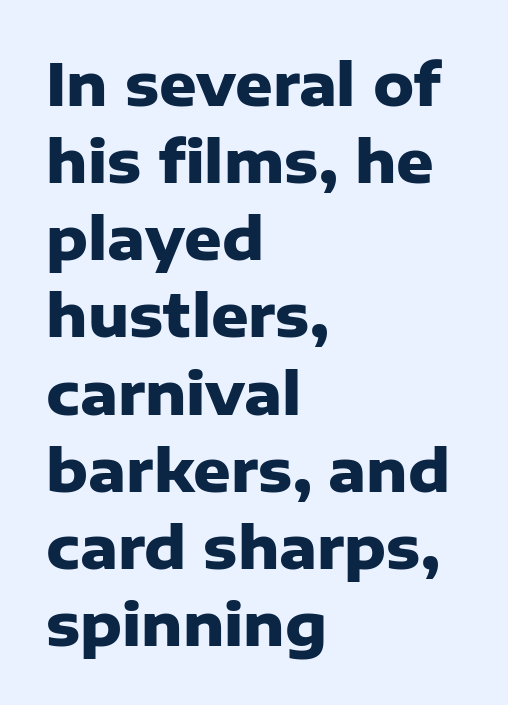
The text block is weighted toward the left margin, trailing off unevenly rightward. Leading: standard. Standard letterfit; no display-style spreading of the glyphs. Is this a fixed-width face? No — the glyphs have proportional, varying widths.
